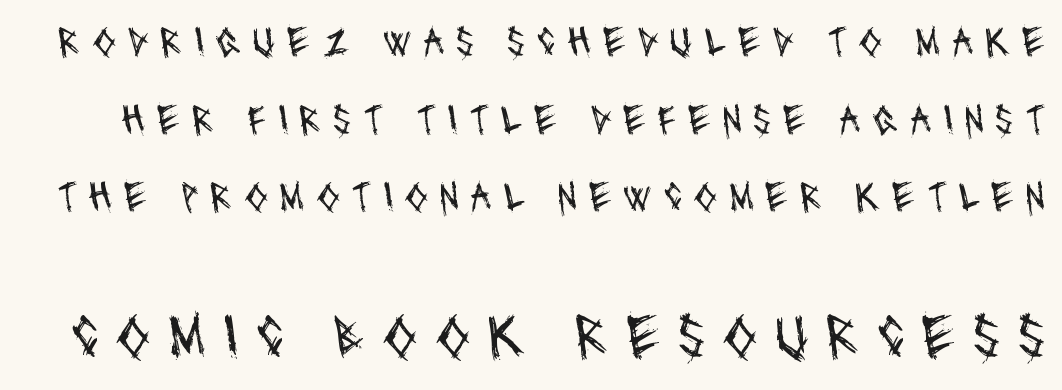
Q: Is the text bold? A: No.
Q: Is the typeface a serif or a sans-serif typeface? A: Sans-serif.
Q: Is the text underlined? A: No.
Q: Is the spacing between letters normal or unusually wide? A: Unusually wide.
Q: Which block of text is set in a larger size, the first (top) or the second (bottom)? A: The second (bottom) one.
Q: Width (condensed, normal, or wide)? A: Condensed.
Q: Stroke contrast? A: Medium.
Q: x-height? A: Large.
Q: Monospaced? A: No.
